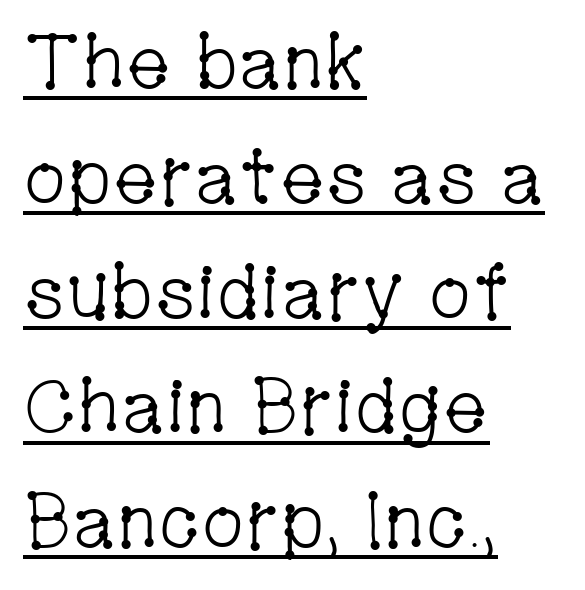
Q: Is the text bold? A: No.
Q: Is the text italic (slanted)? A: No, it is upright.
Q: Is the typeface a serif or a sans-serif typeface? A: Serif.
Q: Is the text underlined? A: Yes.
Q: How is the paragraph aligned? A: Left-aligned.
Q: Is the spacing between letters normal or unusually wide? A: Normal.
Q: Is the spacing between lines tight, normal or loose? A: Normal.
Q: Width (condensed, normal, or wide)? A: Condensed.
Q: Stroke contrast? A: Low.
Q: x-height? A: Medium.
Q: Monospaced? A: No.
